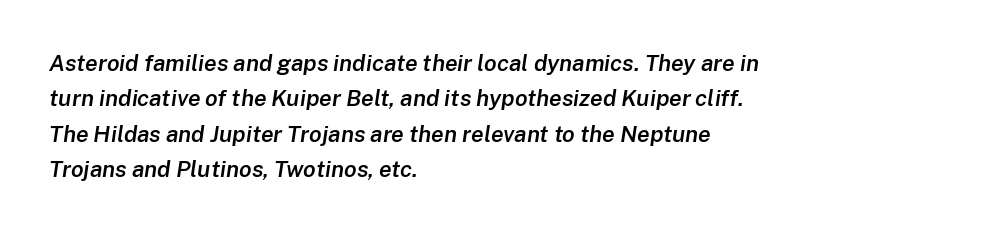
Q: Is the text bold? A: Semi-bold.
Q: Is the text italic (slanted)? A: Yes, it leans right by about 8 degrees.
Q: Is the text underlined? A: No.
Q: How is the paragraph aligned? A: Left-aligned.
Q: Is the spacing between letters normal or unusually wide? A: Normal.
Q: Is the spacing between lines tight, normal or loose? A: Normal.
